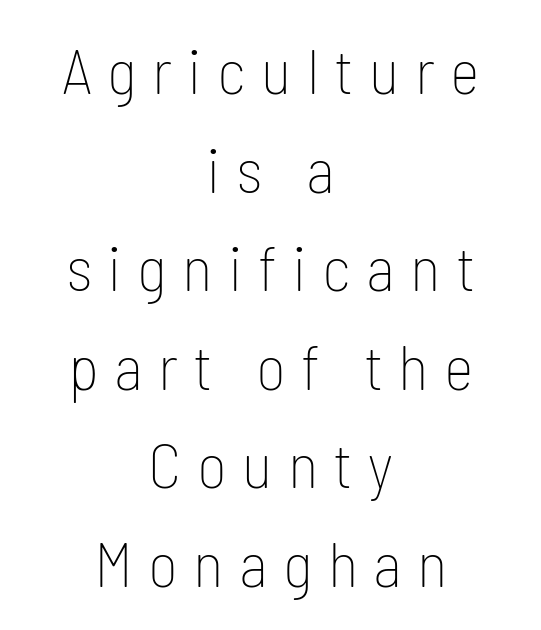
{"serif": "no", "italic": "no", "bold": "no", "weight": "thin", "width": "condensed", "stroke_contrast": "low", "x_height": "medium", "monospaced": "no", "underline": "no", "align": "center", "line_spacing": "normal", "line_spacing_ratio": 1.54, "letter_spacing": "wide", "letter_spacing_em": 0.24, "glyph_px": 64}
